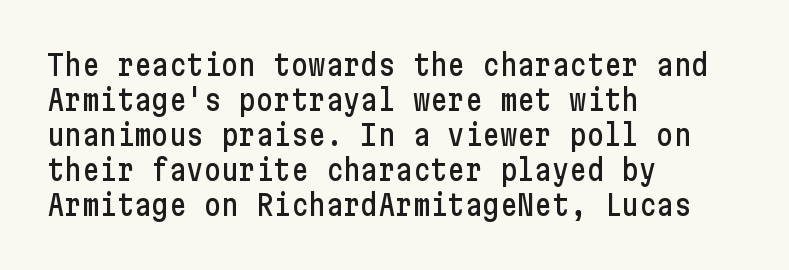
{"serif": "no", "italic": "no", "width": "condensed", "stroke_contrast": "low", "x_height": "medium", "underline": "no", "align": "left", "line_spacing_ratio": 1.21, "letter_spacing": "normal", "letter_spacing_em": 0.0, "glyph_px": 29}
